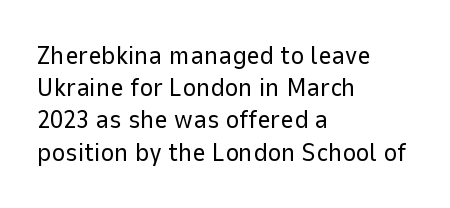
No letter is thick-stroked: the sample isn't bold. The lettering stays uniformly vertical, giving the passage a roman look. This sample uses plain, unmodified letter spacing. These lines stack with their left ends in a neat column. The gap between lines stays unmarked.
